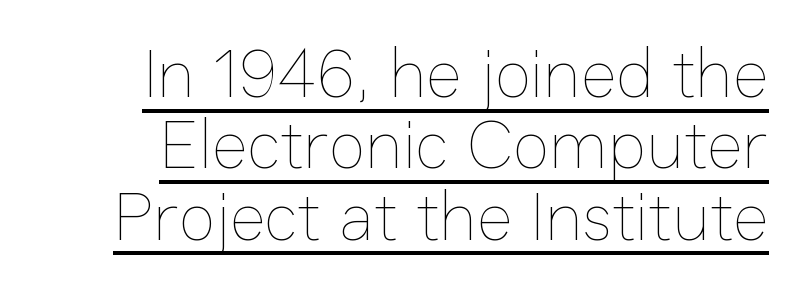
Q: Is the text bold? A: No.
Q: Is the text italic (slanted)? A: No, it is upright.
Q: Is the text underlined? A: Yes.
Q: Is the spacing between letters normal or unusually wide? A: Normal.
Q: Is the spacing between lines tight, normal or loose? A: Tight.
Q: Width (condensed, normal, or wide)? A: Normal.
Q: Stroke contrast? A: Low.
Q: x-height? A: Medium.
Q: Monospaced? A: No.
